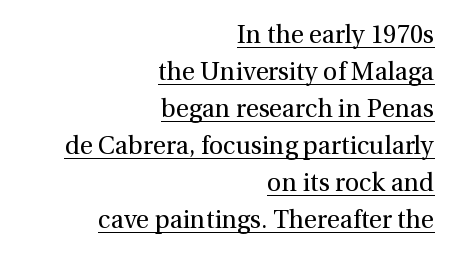
Q: Is the text bold? A: No.
Q: Is the text italic (slanted)? A: No, it is upright.
Q: Is the text underlined? A: Yes.
Q: How is the paragraph aligned? A: Right-aligned.
Q: Is the spacing between letters normal or unusually wide? A: Normal.
Q: Is the spacing between lines tight, normal or loose? A: Normal.
